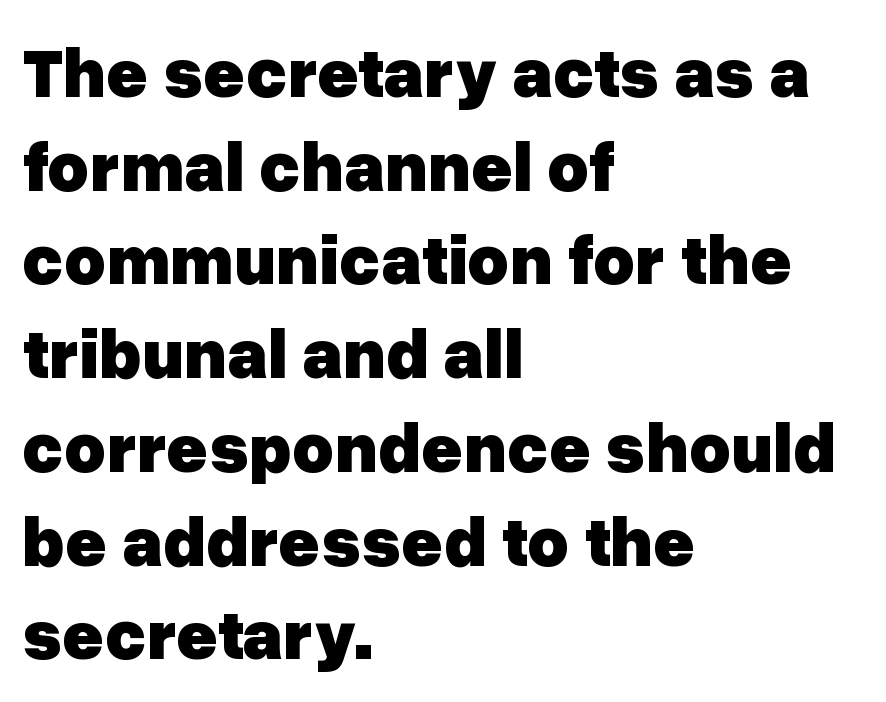
{"serif": "no", "italic": "no", "bold": "yes", "weight": "heavy", "width": "normal", "stroke_contrast": "low", "x_height": "medium", "monospaced": "no", "underline": "no", "align": "left", "line_spacing": "normal", "line_spacing_ratio": 1.32, "letter_spacing": "normal", "letter_spacing_em": 0.0, "glyph_px": 71}
